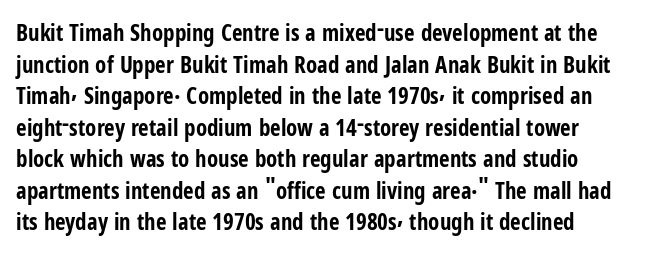
{"italic": "no", "bold": "yes", "underline": "no", "line_spacing": "normal", "line_spacing_ratio": 1.37, "letter_spacing": "normal", "letter_spacing_em": 0.0, "glyph_px": 23}
